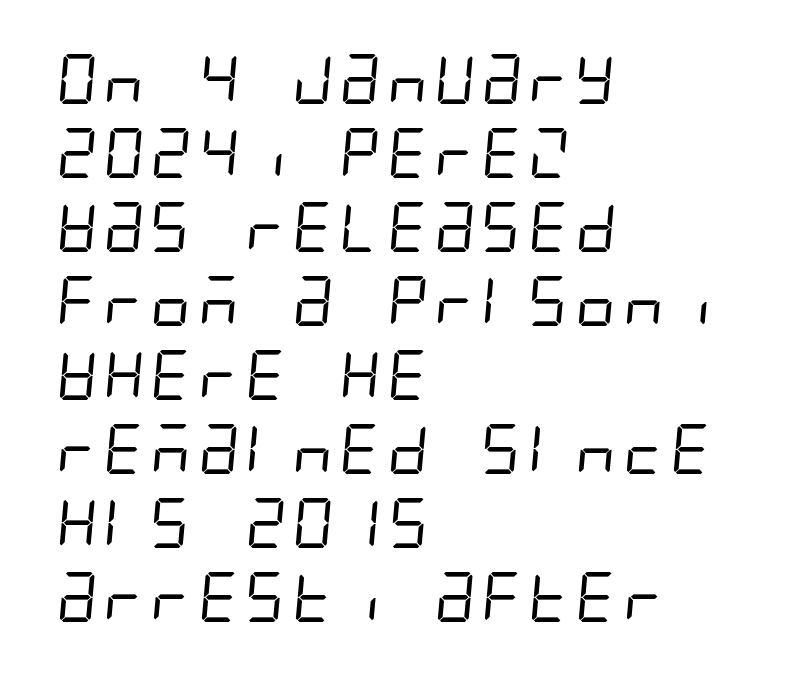
{"serif": "no", "bold": "no", "weight": "regular", "width": "condensed", "stroke_contrast": "low", "x_height": "large", "underline": "no", "align": "left", "line_spacing": "normal", "line_spacing_ratio": 1.48, "letter_spacing": "normal", "letter_spacing_em": 0.0, "glyph_px": 50}
